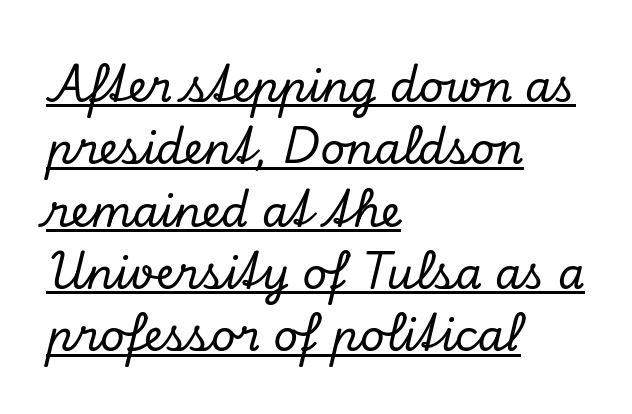
You could not count columns in this text — the font is proportionally spaced. Standard letterfit; no display-style spreading of the glyphs. Check the space under the baseline: a stroke is drawn there. Style check: oblique. Successive baselines arrive at the customary interval. The rendering shows small feet on the letterforms — a serif design.
